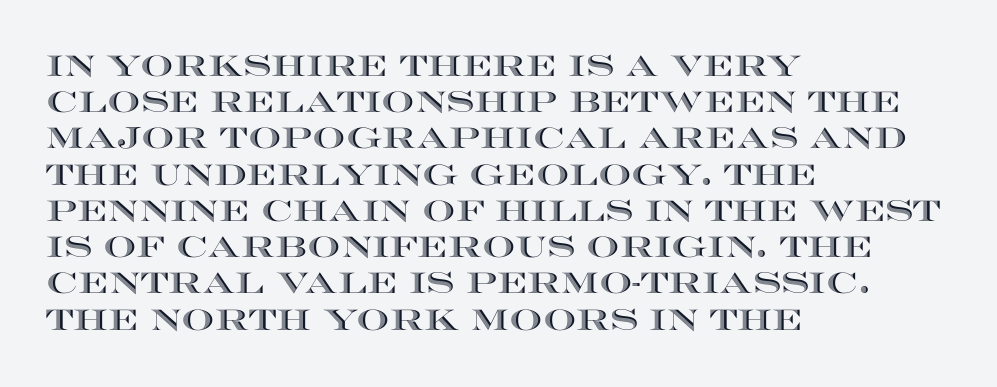
Nobody touched the tracking dial on this one. The words here are not underlined. Note the varied advance widths — an 'i' is clearly narrower than an 'm'. Is there much room between lines? A standard amount, neither cramped nor airy. These lines stack with their left ends in a neat column. No italicization has been applied; the sample stays upright.
